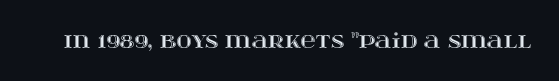
The image shows 21 px text type, upright; set normal letter spacing, not underlined.
